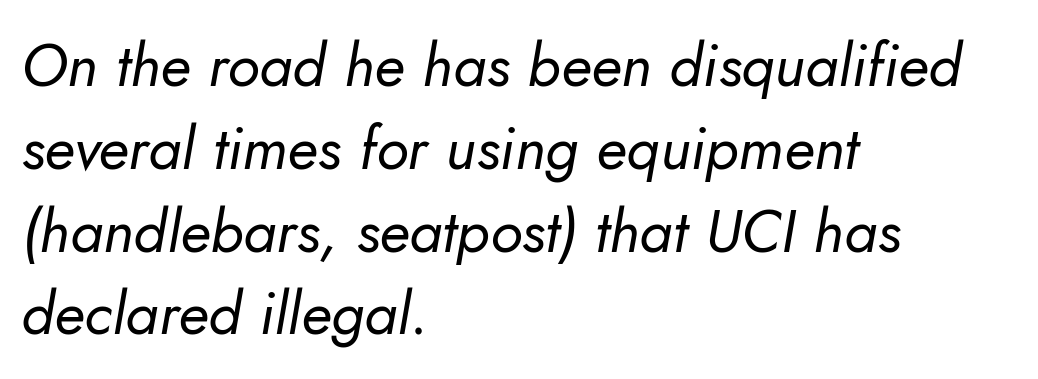
Q: Is the text bold? A: No.
Q: Is the text italic (slanted)? A: Yes, it leans right by about 10 degrees.
Q: Is the text underlined? A: No.
Q: How is the paragraph aligned? A: Left-aligned.
Q: Is the spacing between letters normal or unusually wide? A: Normal.
Q: Is the spacing between lines tight, normal or loose? A: Normal.
Q: Width (condensed, normal, or wide)? A: Normal.
Q: Stroke contrast? A: Low.
Q: x-height? A: Small.
Q: Monospaced? A: No.
